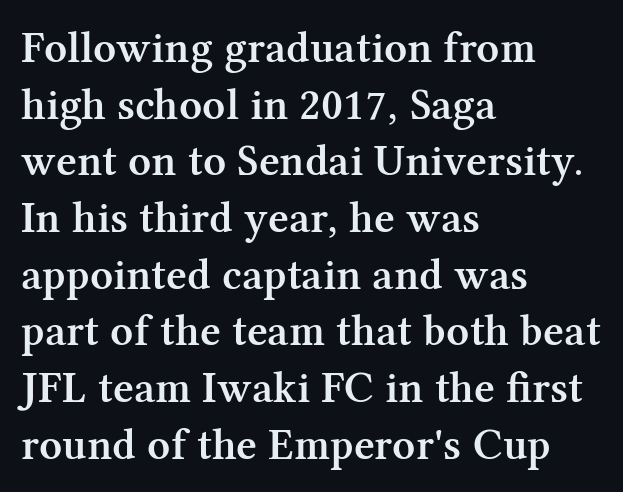
The image shows 45 px semibold serif type, upright; set left-aligned, normal line spacing (1.26x), normal letter spacing, not underlined; medium stroke contrast and a medium x-height.
